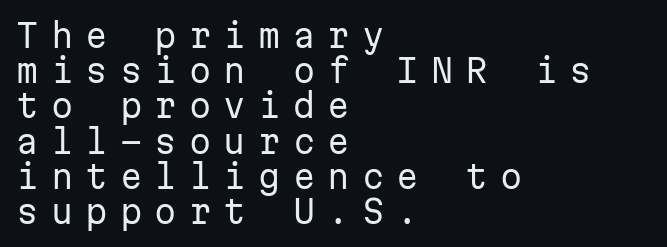
The passage shown is typed in a monospace face where columns stay perfectly aligned. No feet cap the strokes, marking this as sans-serif type. You can tell it's not italic because the verticals are truly vertical. Caption: face not bold, strokes unweighted. Display-style spreading of the glyphs; the letterfit is very open. Caption: multi-line text, flush left, ragged right.
